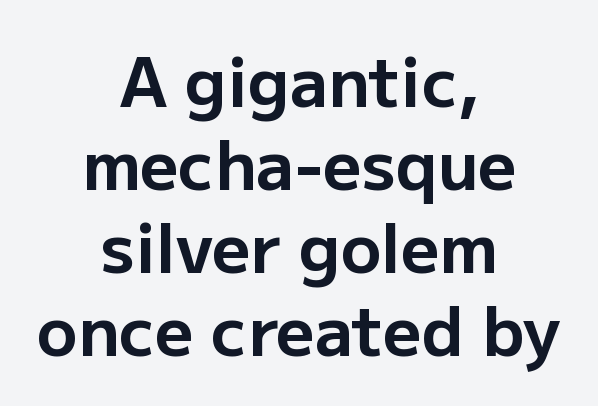
Plain, unruled lines of type. Compared with an ordinary text face, these strokes are far heavier — a full bold. Do the characters align in a grid? No, the font is proportional. If you folded the block vertically in half, each line would mirror itself in length.
